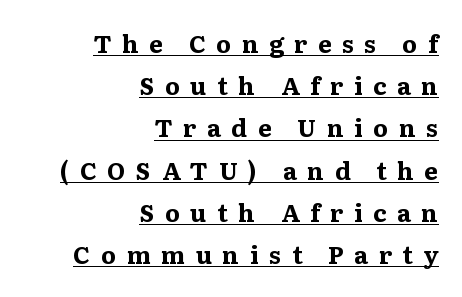
The image shows 24 px bold type, upright; set right-aligned, line spacing 1.76x, unusually wide letter spacing (+0.44 em), underlined.
